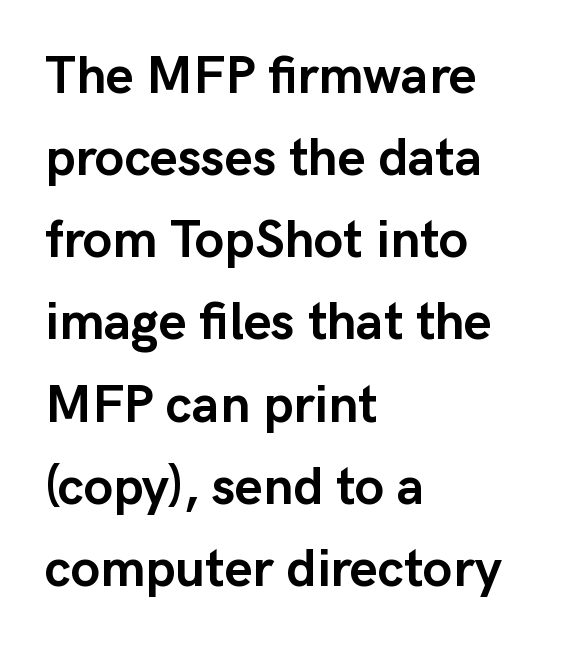
The image shows 53 px semibold sans-serif type, upright; set left-aligned, normal line spacing (1.55x), normal letter spacing, not underlined; low stroke contrast and a medium x-height.
